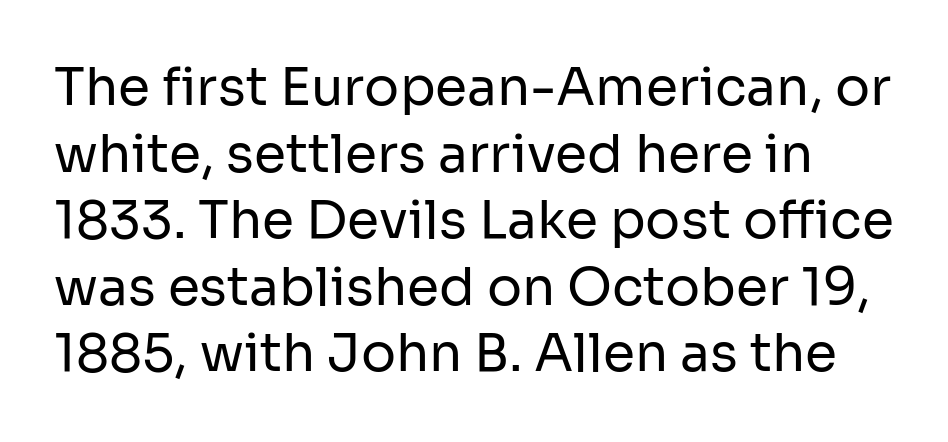
The lines sit at an ordinary, default distance from one another. The typography opts for an upright posture over an oblique one. What kind of face is this? One without serifs — a sans. The rendering keeps characters at their native spacing. The glyphs are unaccompanied by any horizontal stroke below them. Think of a printed novel: that variable character pitch is what you see here.
